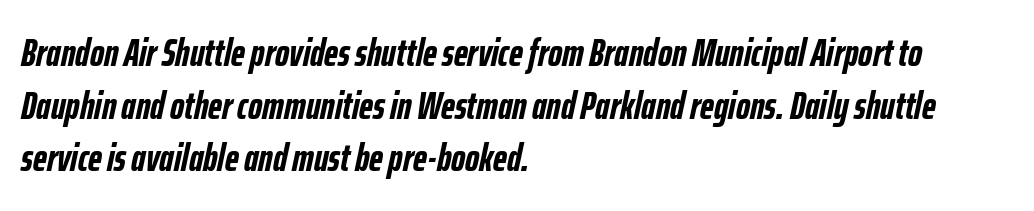
Q: Is the text bold? A: Yes.
Q: Is the text italic (slanted)? A: Yes, it leans right by about 12 degrees.
Q: Is the text underlined? A: No.
Q: How is the paragraph aligned? A: Left-aligned.
Q: Is the spacing between letters normal or unusually wide? A: Normal.
Q: Is the spacing between lines tight, normal or loose? A: Normal.
Q: Width (condensed, normal, or wide)? A: Condensed.
Q: Stroke contrast? A: Low.
Q: x-height? A: Medium.
Q: Monospaced? A: No.
